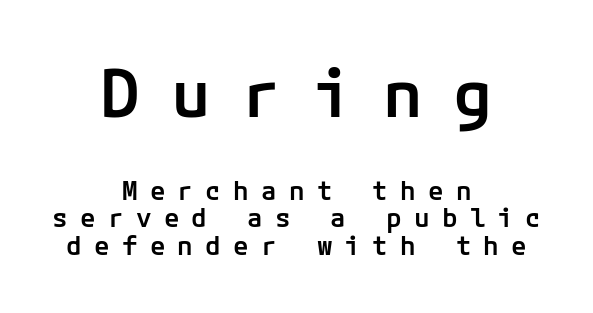
{"serif": "no", "italic": "no", "bold": "semi", "weight": "semibold", "width": "normal", "stroke_contrast": "low", "x_height": "medium", "underline": "no", "align": "center", "line_spacing": "tight", "line_spacing_ratio": 1.06, "letter_spacing": "wide", "letter_spacing_em": 0.47, "larger_block": "first", "size_ratio": 2.54, "glyph_px": 66}
